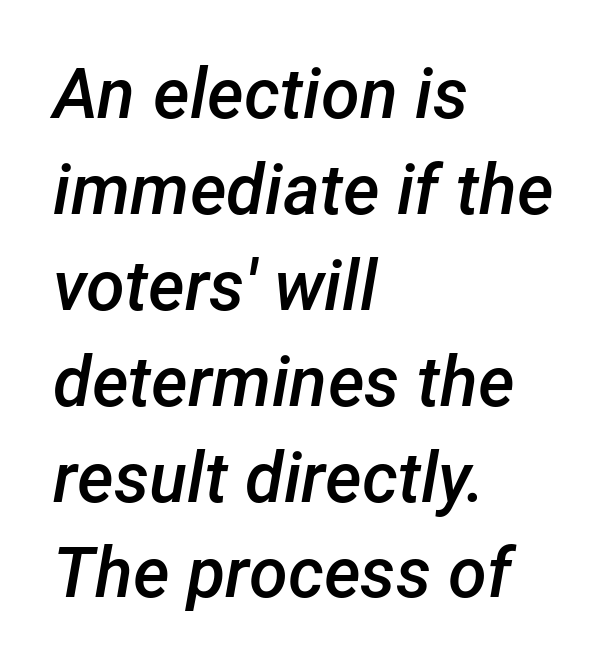
The image shows 70 px semibold type, italic (leaning right); set left-aligned, normal line spacing (1.37x), normal letter spacing, not underlined; low stroke contrast and a medium x-height.
